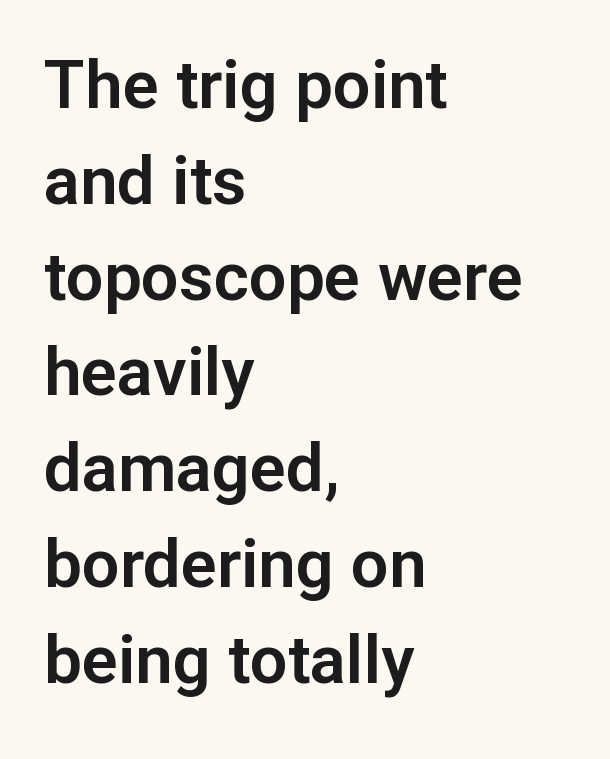
Q: Is the text italic (slanted)? A: No, it is upright.
Q: Is the typeface a serif or a sans-serif typeface? A: Sans-serif.
Q: Is the text underlined? A: No.
Q: How is the paragraph aligned? A: Left-aligned.
Q: Is the spacing between letters normal or unusually wide? A: Normal.
Q: Is the spacing between lines tight, normal or loose? A: Normal.
Q: Width (condensed, normal, or wide)? A: Normal.
Q: Stroke contrast? A: Low.
Q: x-height? A: Medium.
Q: Monospaced? A: No.
